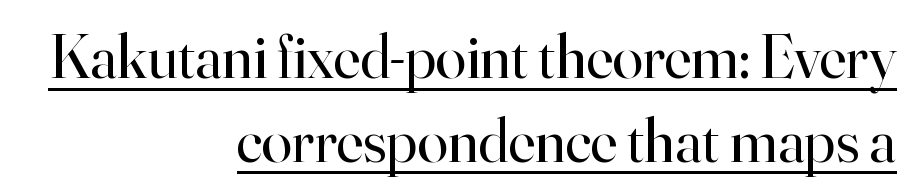
The image shows 62 px regular-weight serif type, upright; set right-aligned, normal line spacing (1.35x), normal letter spacing, underlined; high stroke contrast and a small x-height.
